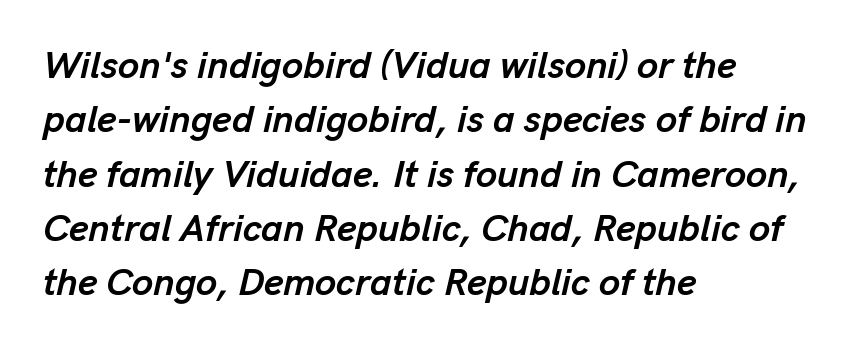
{"italic": "yes", "lean": "right", "slant_degrees": 13, "bold": "yes", "weight": "semibold", "width": "normal", "stroke_contrast": "low", "x_height": "medium", "monospaced": "no", "underline": "no", "align": "left", "line_spacing": "normal", "line_spacing_ratio": 1.43, "letter_spacing": "normal", "letter_spacing_em": 0.0, "glyph_px": 38}
